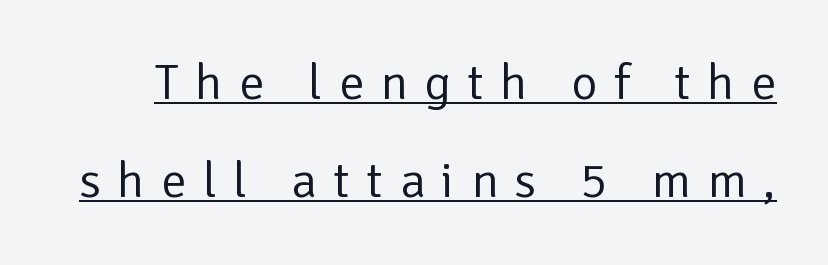
Q: Is the text bold? A: No.
Q: Is the text italic (slanted)? A: No, it is upright.
Q: Is the typeface a serif or a sans-serif typeface? A: Sans-serif.
Q: Is the text underlined? A: Yes.
Q: Is the spacing between letters normal or unusually wide? A: Unusually wide.
Q: Is the spacing between lines tight, normal or loose? A: Loose.
Q: Width (condensed, normal, or wide)? A: Normal.
Q: Stroke contrast? A: Low.
Q: x-height? A: Medium.
Q: Monospaced? A: No.
